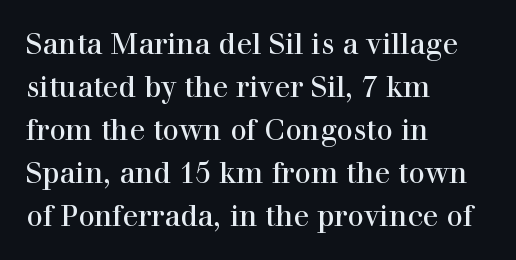
{"serif": "yes", "italic": "no", "bold": "no", "weight": "regular", "width": "normal", "stroke_contrast": "high", "x_height": "medium", "monospaced": "no", "underline": "no", "align": "left", "line_spacing": "normal", "line_spacing_ratio": 1.48, "letter_spacing": "normal", "letter_spacing_em": 0.0, "glyph_px": 29}
